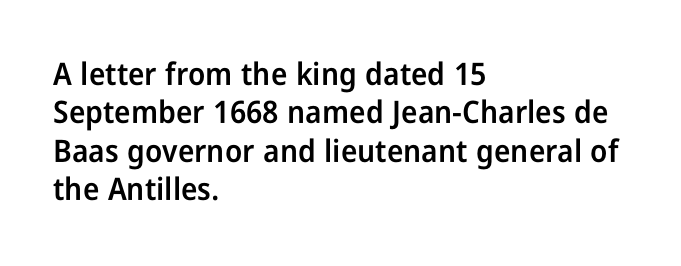
Q: Is the text bold? A: Semi-bold.
Q: Is the text italic (slanted)? A: No, it is upright.
Q: Is the typeface a serif or a sans-serif typeface? A: Sans-serif.
Q: Is the text underlined? A: No.
Q: How is the paragraph aligned? A: Left-aligned.
Q: Is the spacing between letters normal or unusually wide? A: Normal.
Q: Width (condensed, normal, or wide)? A: Condensed.
Q: Stroke contrast? A: Low.
Q: x-height? A: Medium.
Q: Monospaced? A: No.
